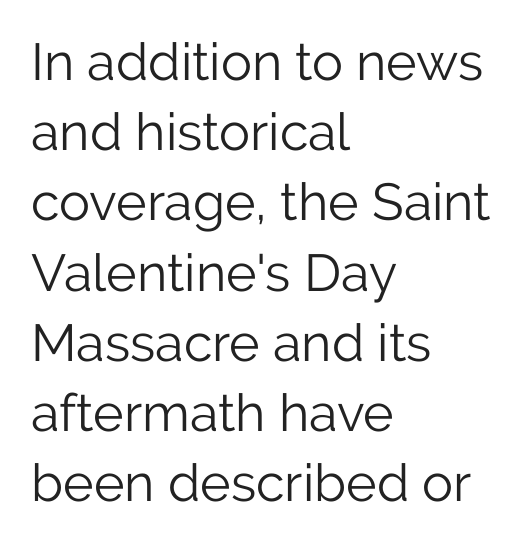
Q: Is the text bold? A: No.
Q: Is the text italic (slanted)? A: No, it is upright.
Q: Is the typeface a serif or a sans-serif typeface? A: Sans-serif.
Q: Is the text underlined? A: No.
Q: How is the paragraph aligned? A: Left-aligned.
Q: Is the spacing between letters normal or unusually wide? A: Normal.
Q: Is the spacing between lines tight, normal or loose? A: Normal.
Q: Width (condensed, normal, or wide)? A: Normal.
Q: Stroke contrast? A: Low.
Q: x-height? A: Medium.
Q: Monospaced? A: No.
